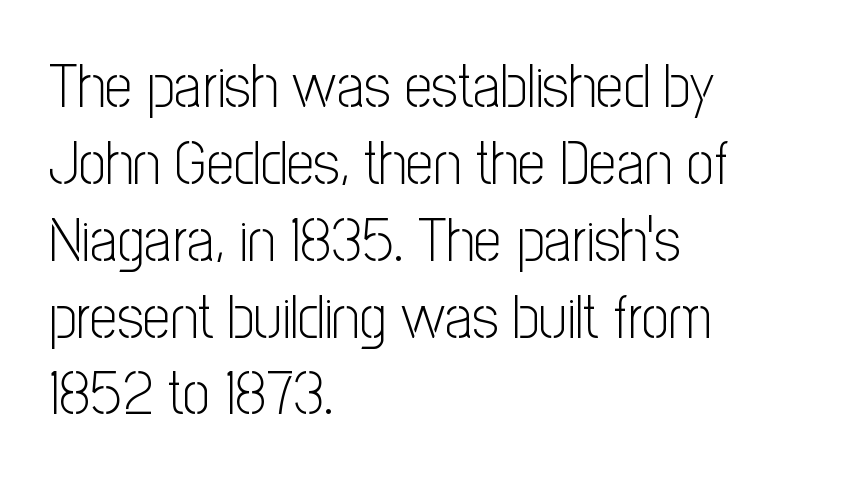
Q: Is the text bold? A: No.
Q: Is the text italic (slanted)? A: No, it is upright.
Q: Is the typeface a serif or a sans-serif typeface? A: Sans-serif.
Q: Is the text underlined? A: No.
Q: How is the paragraph aligned? A: Left-aligned.
Q: Is the spacing between letters normal or unusually wide? A: Normal.
Q: Is the spacing between lines tight, normal or loose? A: Normal.
Q: Width (condensed, normal, or wide)? A: Condensed.
Q: Stroke contrast? A: Low.
Q: x-height? A: Medium.
Q: Monospaced? A: No.
